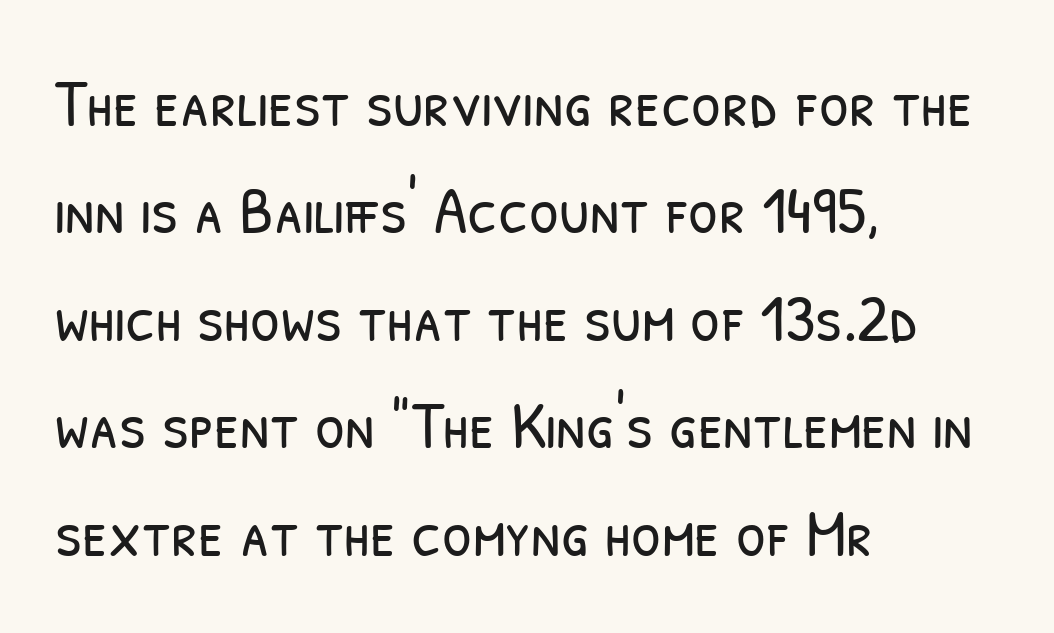
You can tell from the bare stems that sans-serif type was used. This rendering features lettering with no underline. Each letter keeps its own natural width here, so spacing adapts to shape. Leading: standard. Caption: multi-line text, flush left, ragged right. No chunkiness to these letters — they're not bold.
